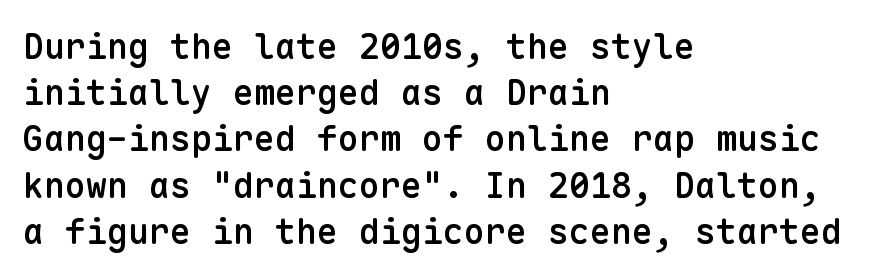
The image shows 35 px semibold sans-serif type, upright, monospaced; set left-aligned, normal line spacing (1.32x), normal letter spacing, not underlined; low stroke contrast and a medium x-height.
